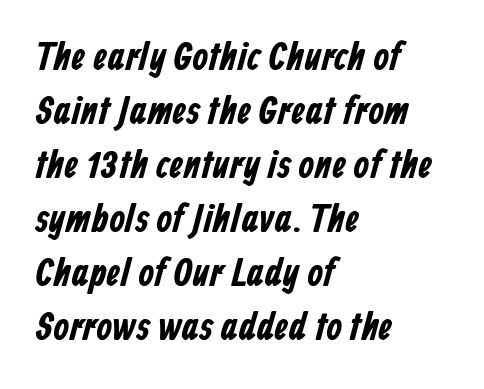
{"serif": "no", "width": "condensed", "stroke_contrast": "low", "x_height": "medium", "monospaced": "no", "underline": "no", "align": "left", "line_spacing": "normal", "line_spacing_ratio": 1.35, "letter_spacing": "normal", "letter_spacing_em": 0.0, "glyph_px": 40}
